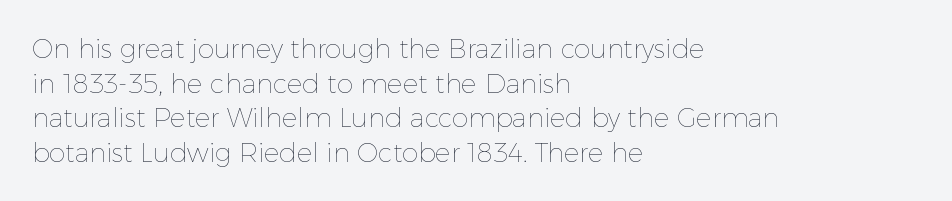
Q: Is the text bold? A: No.
Q: Is the text italic (slanted)? A: No, it is upright.
Q: Is the text underlined? A: No.
Q: How is the paragraph aligned? A: Left-aligned.
Q: Is the spacing between letters normal or unusually wide? A: Normal.
Q: Is the spacing between lines tight, normal or loose? A: Normal.
